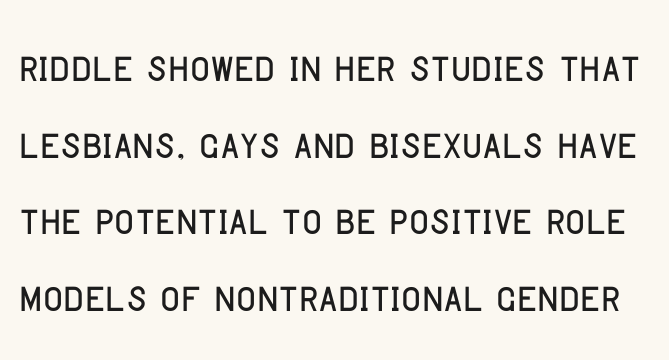
Check where the strokes stop: nothing finishes them off — pure sans. Nobody drew a line under any word here. Nope, not italic — everything's standing straight. Tracking value appears to be zero — textbook default spacing.
